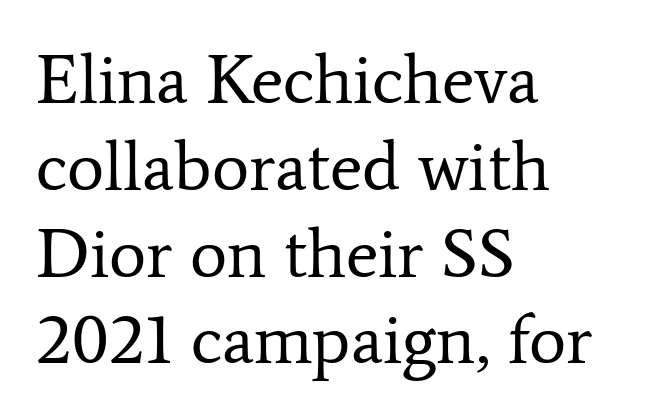
The image shows 70 px regular-weight serif type, upright; set left-aligned, line spacing 1.24x, normal letter spacing, not underlined; low stroke contrast and a medium x-height.
